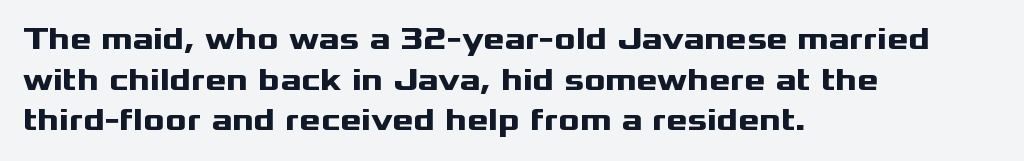
The type is set solid horizontally, with unmodified tracking. Serifs: no, the terminals of the letterforms are clean. Reading down the column, the eye jumps a familiar distance to each next line. Which margin do the lines hug? The left one — the right edge is uneven.
